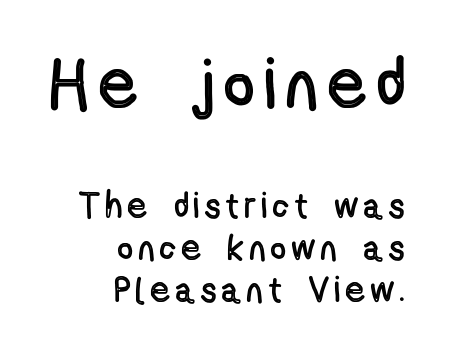
The image shows 71 px condensed type, upright; set right-aligned, line spacing 1.16x, not underlined; the first (top) block is 1.97x larger; a medium x-height.
